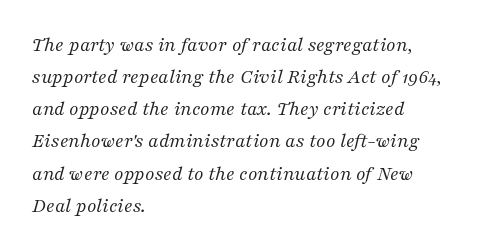
Think standard paragraph weight, or any step lighter than that. The lettering tilts uniformly, giving the passage an italic look. Spacing between characters is what you'd get straight out of the box. The foot of each line stays bare and open. Line beginnings align vertically; line endings do not.
